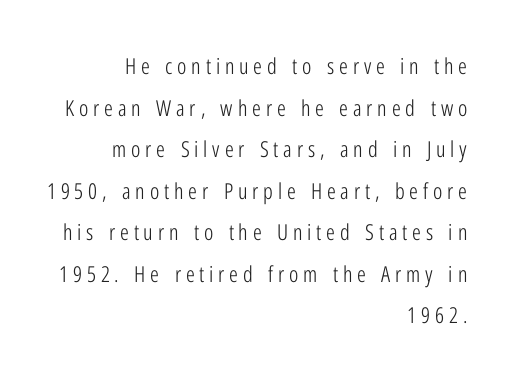
This is not heavy type; no bold has been used. Is the letter spacing exaggerated? Yes — the characters are pushed far apart. The compositor pushed each line to the right boundary. In terms of posture, this sample is upright. This rendering features lettering with no underline.
